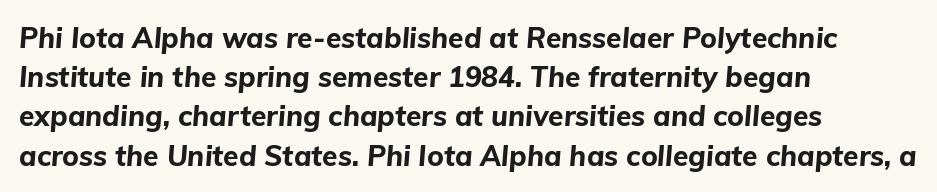
The image shows 28 px bold type, italic (leaning right); set left-aligned, normal line spacing (1.4x), normal letter spacing, not underlined; low stroke contrast and a medium x-height.
